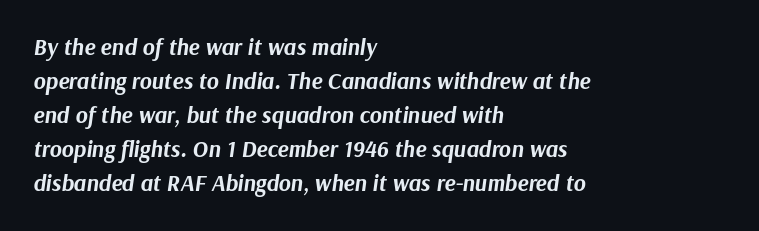
The vertical gap from one line to the next is medium. Which margin do the lines hug? The left one — the right edge is uneven. What stands out about the letter spacing? Nothing — it is the standard amount. Italic? Definitely — the glyphs are oblique. Just letters on the line, the space beneath them empty.
